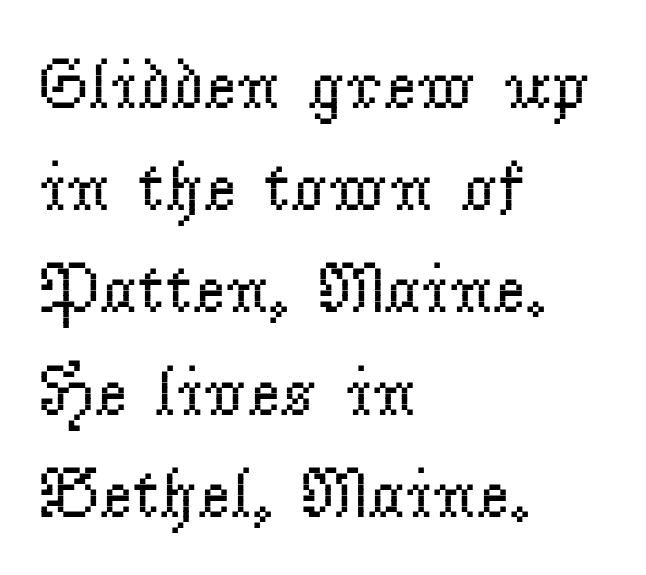
A student would call this left alignment; a typographer would say flush left, rag right. The lines sit at an ordinary, default distance from one another. Classification — serif. Italic? Not at all — the glyphs are vertical. Does extra space separate the letters? No, they use regular spacing. The specimen omits any rule beneath the text block's lines.
